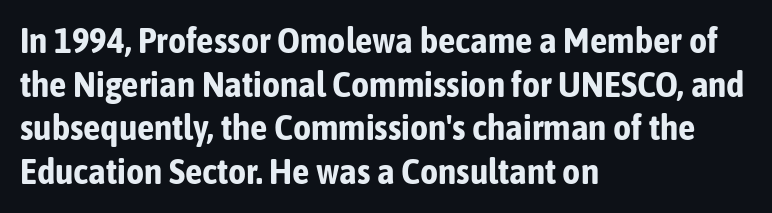
{"serif": "no", "italic": "no", "bold": "yes", "weight": "bold", "width": "condensed", "stroke_contrast": "low", "x_height": "medium", "monospaced": "no", "underline": "no", "align": "left", "line_spacing": "normal", "line_spacing_ratio": 1.25, "letter_spacing": "normal", "letter_spacing_em": 0.0, "glyph_px": 35}
